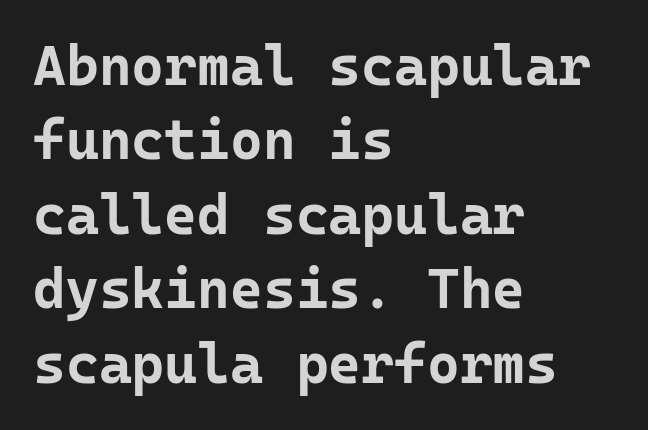
The rendering anchors every line to the left-hand side. A roman cut, with each character standing at attention. The characters look thick and weighty, a clear bold. Any mark beneath the type? The region is blank. Nope, no serifs anywhere on these letters.
